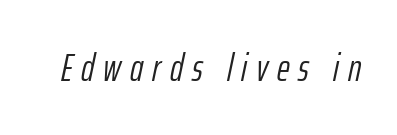
No word sits above an underline. Characters follow at a spacing far wider than the type designer built in. The characters are drawn with everyday or finer stroke widths. Do the characters align in a grid? No, the font is proportional.
